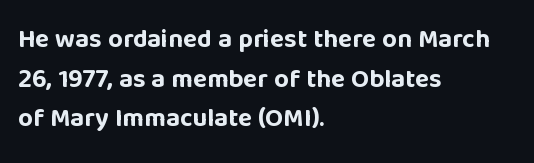
The image shows 26 px bold type, upright; set left-aligned, normal line spacing (1.52x), normal letter spacing, not underlined.
